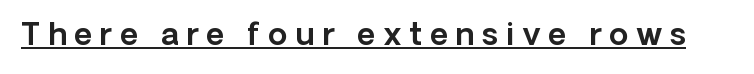
Q: Is the text italic (slanted)? A: No, it is upright.
Q: Is the typeface a serif or a sans-serif typeface? A: Sans-serif.
Q: Is the text underlined? A: Yes.
Q: Is the spacing between letters normal or unusually wide? A: Unusually wide.
Q: Width (condensed, normal, or wide)? A: Normal.
Q: x-height? A: Medium.
Q: Monospaced? A: No.
